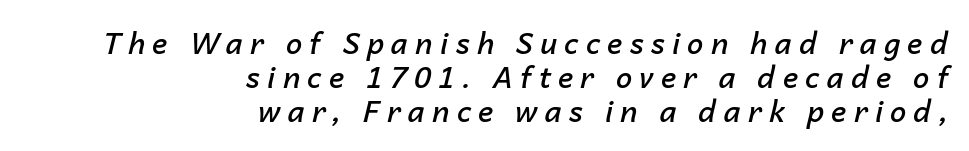
Q: Is the text bold? A: Semi-bold.
Q: Is the text italic (slanted)? A: Yes, it leans right by about 14 degrees.
Q: Is the text underlined? A: No.
Q: How is the paragraph aligned? A: Right-aligned.
Q: Is the spacing between letters normal or unusually wide? A: Unusually wide.
Q: Width (condensed, normal, or wide)? A: Normal.
Q: Stroke contrast? A: Low.
Q: x-height? A: Medium.
Q: Monospaced? A: No.
